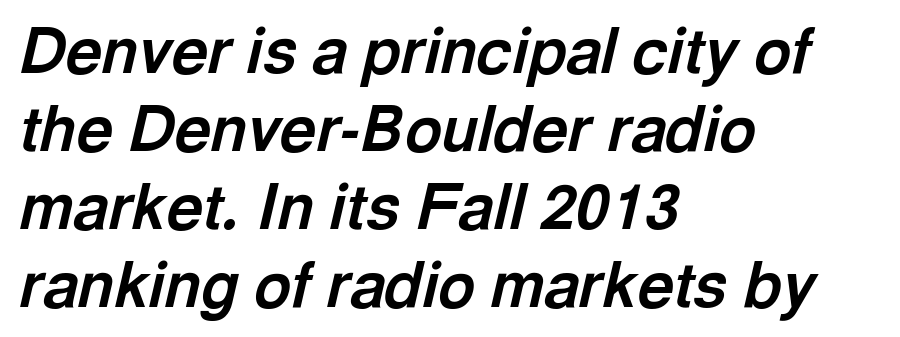
Q: Is the text bold? A: Yes.
Q: Is the text italic (slanted)? A: Yes, it leans right by about 13 degrees.
Q: Is the text underlined? A: No.
Q: How is the paragraph aligned? A: Left-aligned.
Q: Is the spacing between letters normal or unusually wide? A: Normal.
Q: Width (condensed, normal, or wide)? A: Normal.
Q: x-height? A: Medium.
Q: Monospaced? A: No.
